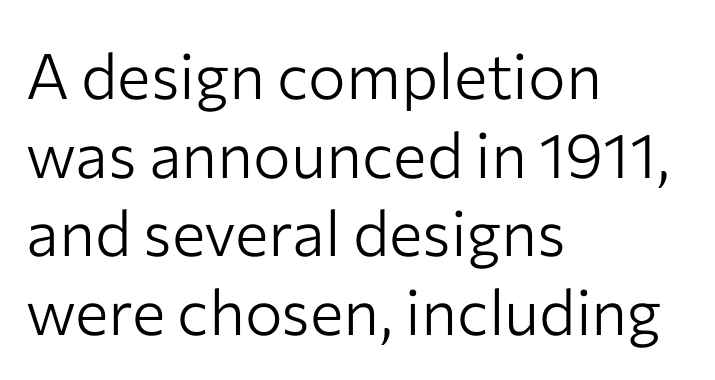
The image shows 63 px light sans-serif type, upright; set left-aligned, normal line spacing (1.25x), normal letter spacing, not underlined; low stroke contrast and a medium x-height.
